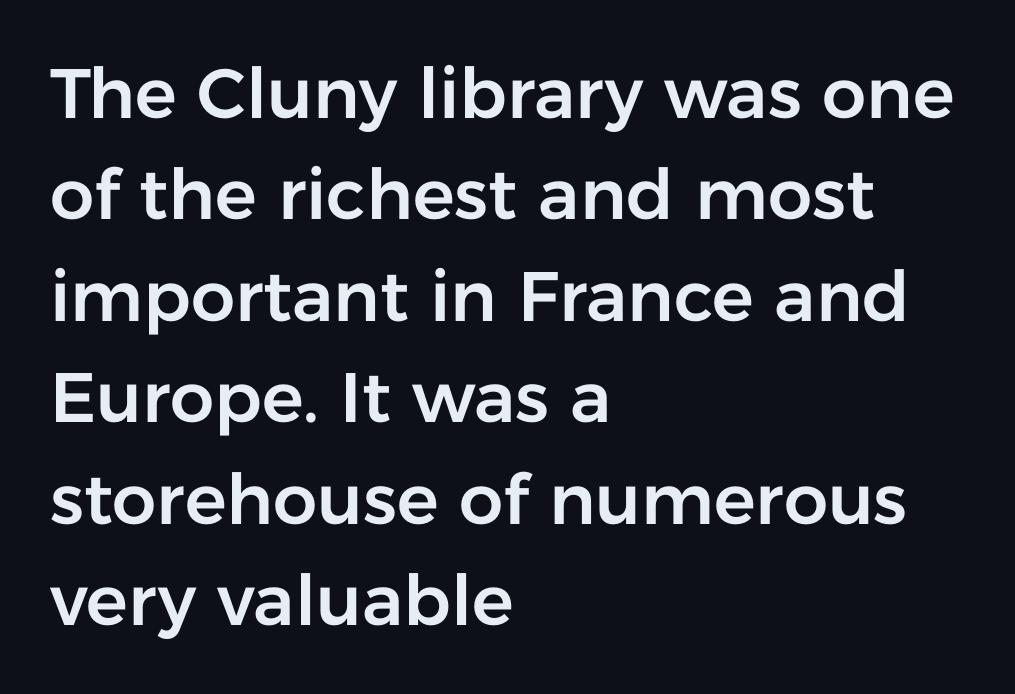
These lines are composed in type without serifs. The line-height multiplier appears to be the usual default. Inter-character spacing is left at the font's built-in metrics. The text block is weighted toward the left margin, trailing off unevenly rightward.
